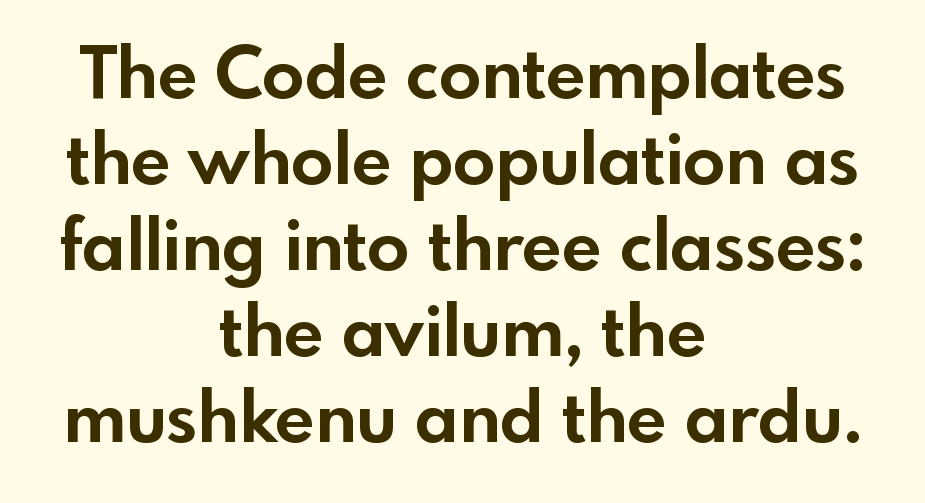
A dark, heavy texture on the line: the type is bold. Short note: letters normally spaced. Underlining? Definitely not there. Think of a printed novel: that variable character pitch is what you see here. Line starts and ends both wander, symmetrically. To sum up the face: it is a sans, with no serifs.
